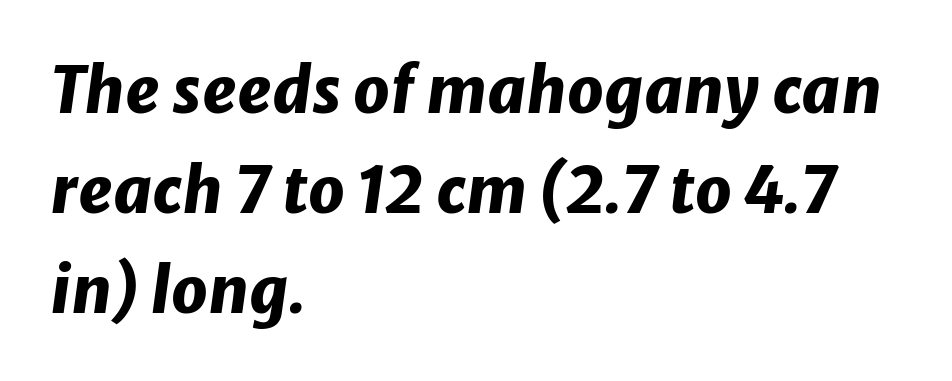
{"italic": "yes", "lean": "right", "slant_degrees": 8, "bold": "yes", "weight": "heavy", "width": "normal", "stroke_contrast": "low", "x_height": "medium", "monospaced": "no", "underline": "no", "align": "left", "line_spacing": "normal", "line_spacing_ratio": 1.56, "letter_spacing": "normal", "letter_spacing_em": 0.0, "glyph_px": 64}
